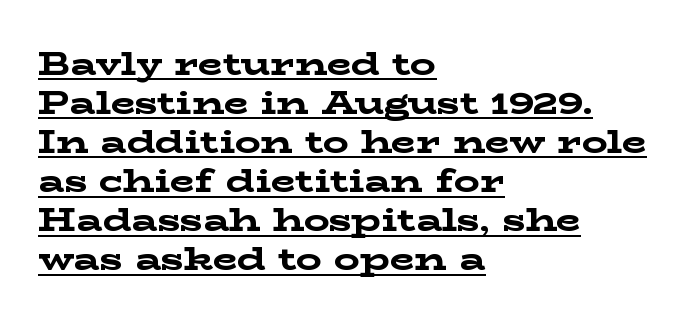
The characters display serif detailing at their extremities. The rendering uses natural spacing where letterforms have individual widths. You'd pick this weight for a headline — it's a proper bold. What decoration does the sample have? An underline.
